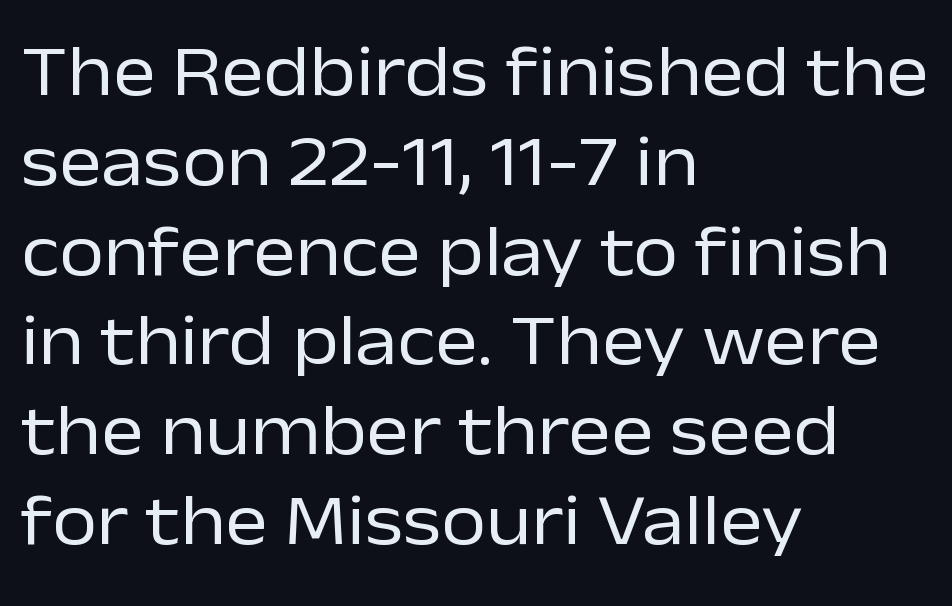
{"serif": "no", "italic": "no", "bold": "no", "weight": "regular", "width": "normal", "stroke_contrast": "low", "x_height": "medium", "monospaced": "no", "underline": "no", "align": "left", "line_spacing_ratio": 1.23, "letter_spacing": "normal", "letter_spacing_em": 0.0, "glyph_px": 73}
